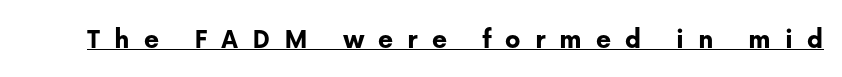
Spacing between characters has been opened up far beyond the box default. Underlining? Definitely there. The font family rendered here belongs to the sans-serif group. Plenty of ink on the page — the face is bold.
